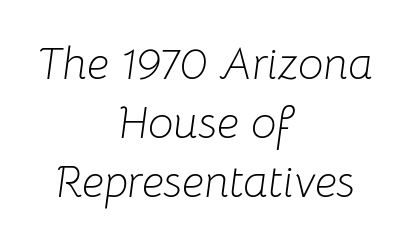
The image shows 45 px light type, italic (leaning right); set centered, normal line spacing (1.31x), normal letter spacing, not underlined; low stroke contrast and a medium x-height.
